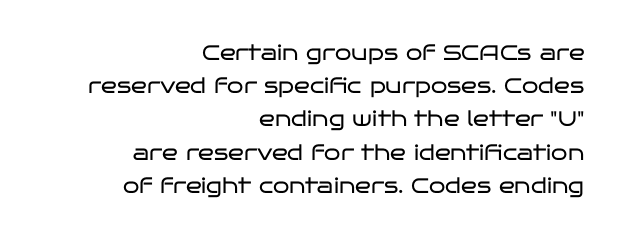
The image shows 21 px text type, upright; set right-aligned, normal line spacing (1.58x), normal letter spacing, not underlined.
